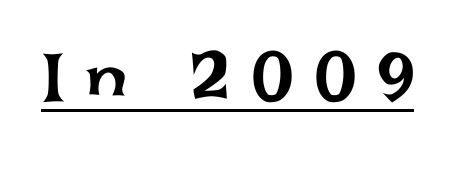
Q: Is the text bold? A: No.
Q: Is the text italic (slanted)? A: No, it is upright.
Q: Is the text underlined? A: Yes.
Q: Is the spacing between letters normal or unusually wide? A: Unusually wide.
Q: Width (condensed, normal, or wide)? A: Normal.
Q: Stroke contrast? A: Low.
Q: x-height? A: Large.
Q: Monospaced? A: No.
